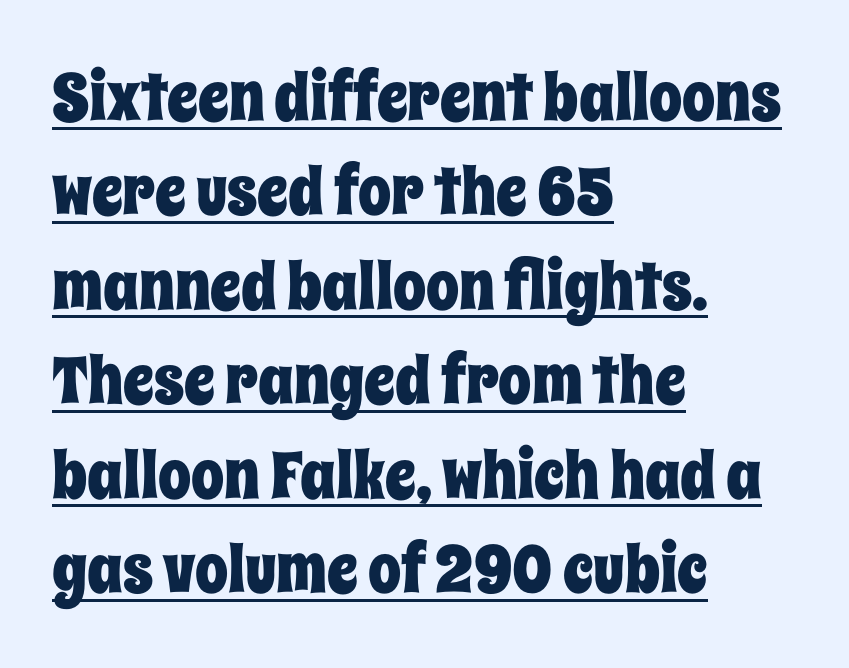
Proportional: the letters do not fall into vertical columns. Regarding leading, the lines here are spaced in the standard way. Ordinary non-slanted type is in use. One-word summary of the alignment: left. Tracking value appears to be zero — textbook default spacing. The rendering uses the underline text-decoration.
